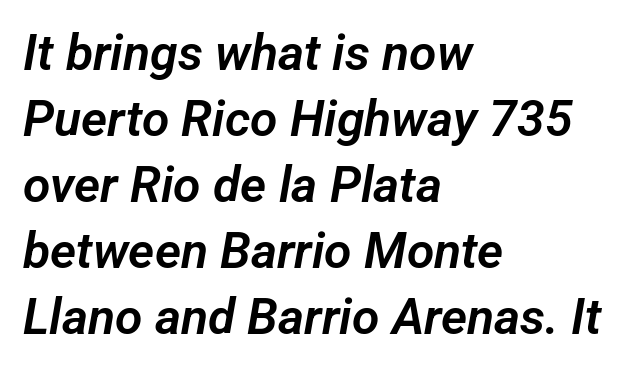
{"serif": "no", "width": "normal", "stroke_contrast": "low", "x_height": "medium", "monospaced": "no", "underline": "no", "align": "left", "line_spacing": "normal", "line_spacing_ratio": 1.32, "letter_spacing": "normal", "letter_spacing_em": 0.0, "glyph_px": 50}
